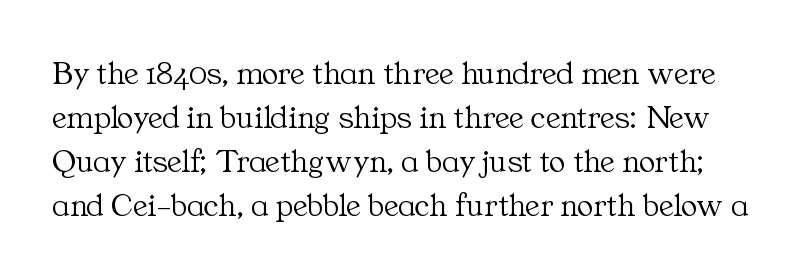
Q: Is the text bold? A: No.
Q: Is the text italic (slanted)? A: No, it is upright.
Q: Is the typeface a serif or a sans-serif typeface? A: Serif.
Q: Is the text underlined? A: No.
Q: Is the spacing between letters normal or unusually wide? A: Normal.
Q: Is the spacing between lines tight, normal or loose? A: Normal.
Q: Width (condensed, normal, or wide)? A: Normal.
Q: Stroke contrast? A: Medium.
Q: x-height? A: Medium.
Q: Monospaced? A: No.
